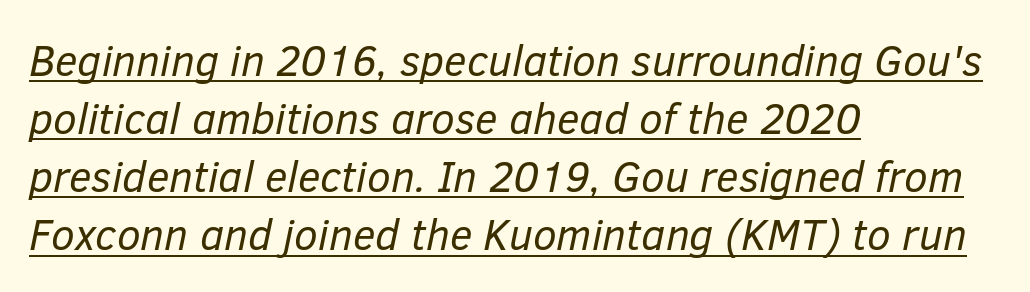
The image shows 43 px regular-weight type, italic (leaning right); set left-aligned, normal line spacing (1.35x), normal letter spacing, underlined; low stroke contrast and a medium x-height.
